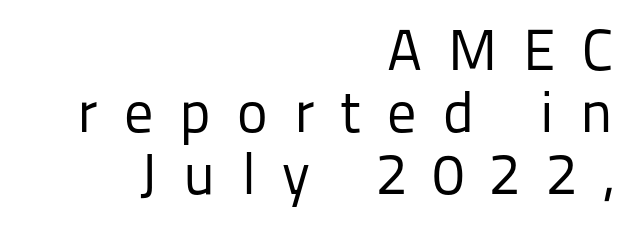
Q: Is the text bold? A: No.
Q: Is the text italic (slanted)? A: No, it is upright.
Q: Is the typeface a serif or a sans-serif typeface? A: Sans-serif.
Q: Is the text underlined? A: No.
Q: How is the paragraph aligned? A: Right-aligned.
Q: Is the spacing between letters normal or unusually wide? A: Unusually wide.
Q: Is the spacing between lines tight, normal or loose? A: Tight.
Q: Width (condensed, normal, or wide)? A: Normal.
Q: Stroke contrast? A: Low.
Q: x-height? A: Medium.
Q: Monospaced? A: No.
